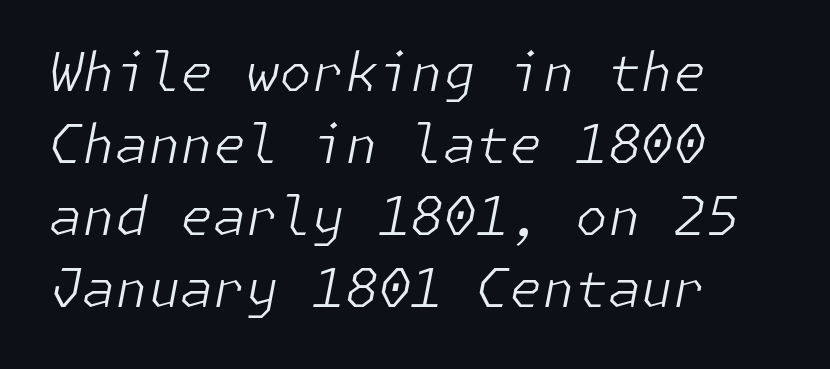
One glance says typical: line gaps are just what's usual. The foot of each line stays bare and open. A light-to-regular cut is what we see here. You can tell it's italic because the verticals aren't actually vertical. Every row of glyphs begins at an identical x-position on the left. Characters follow at the spacing the type designer built in.
